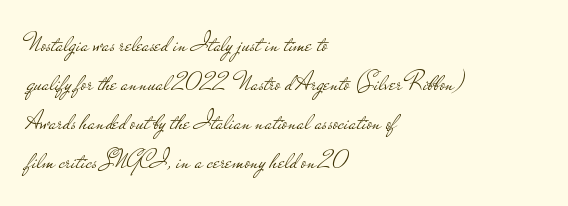
Q: Is the text bold? A: No.
Q: Is the text italic (slanted)? A: Yes.
Q: Is the text underlined? A: No.
Q: How is the paragraph aligned? A: Left-aligned.
Q: Is the spacing between letters normal or unusually wide? A: Normal.
Q: Is the spacing between lines tight, normal or loose? A: Normal.
